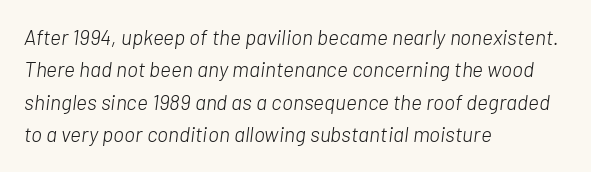
{"italic": "yes", "lean": "right", "slant_degrees": 7, "bold": "no", "underline": "no", "align": "left", "line_spacing": "normal", "line_spacing_ratio": 1.54, "letter_spacing": "normal", "letter_spacing_em": 0.0, "glyph_px": 21}
